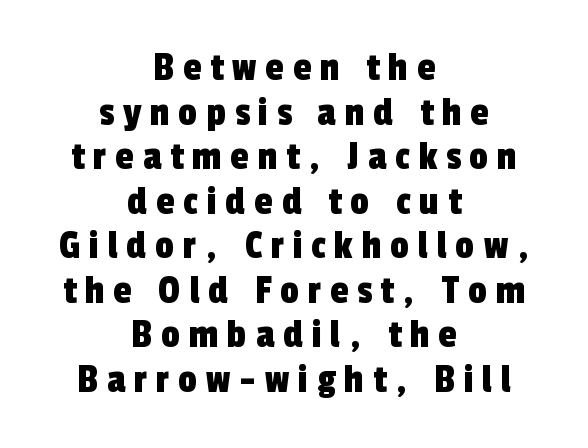
The paragraph has two soft edges and a firm central axis. Are there feet on the stems? There aren't — it's a sans. Clear beneath every line of the passage. Note the varied advance widths — an 'i' is clearly narrower than an 'm'. The space between consecutive lines is stingy.
